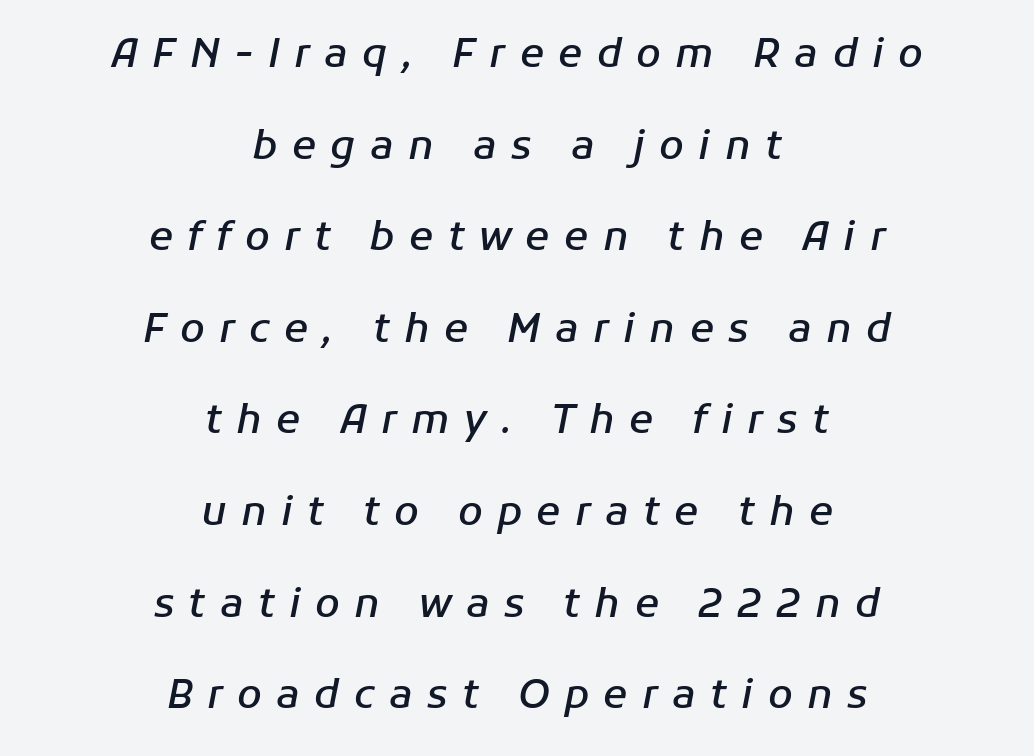
Q: Is the text bold? A: Semi-bold.
Q: Is the text italic (slanted)? A: Yes, it leans right by about 11 degrees.
Q: Is the text underlined? A: No.
Q: How is the paragraph aligned? A: Centered.
Q: Is the spacing between letters normal or unusually wide? A: Unusually wide.
Q: Is the spacing between lines tight, normal or loose? A: Loose.
Q: Width (condensed, normal, or wide)? A: Normal.
Q: Stroke contrast? A: Low.
Q: x-height? A: Medium.
Q: Monospaced? A: No.
